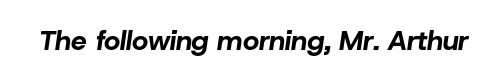
The image shows 28 px bold type, italic (leaning right); set normal letter spacing, not underlined; low stroke contrast and a medium x-height.
